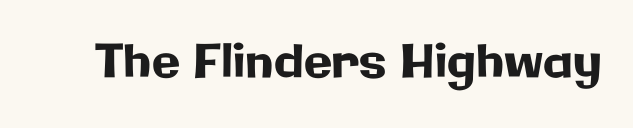
{"serif": "no", "italic": "no", "width": "normal", "stroke_contrast": "low", "x_height": "medium", "monospaced": "no", "underline": "no", "letter_spacing": "normal", "letter_spacing_em": 0.0, "glyph_px": 46}
